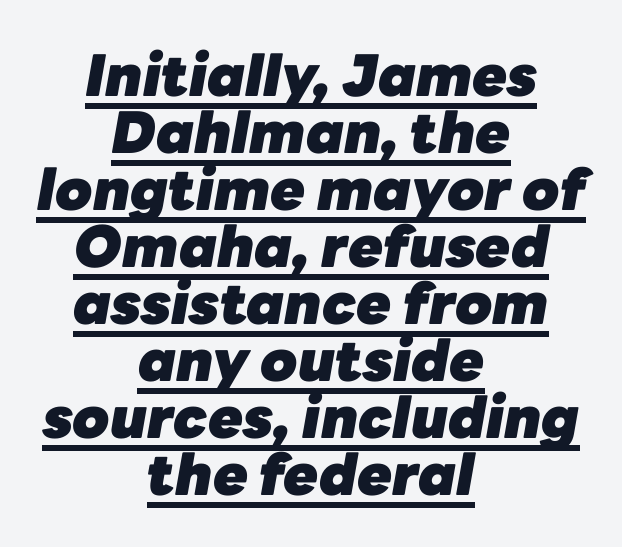
The image shows 57 px heavy type, italic (leaning right); set centered, tight line spacing (1.0x), normal letter spacing, underlined; low stroke contrast and a medium x-height.
